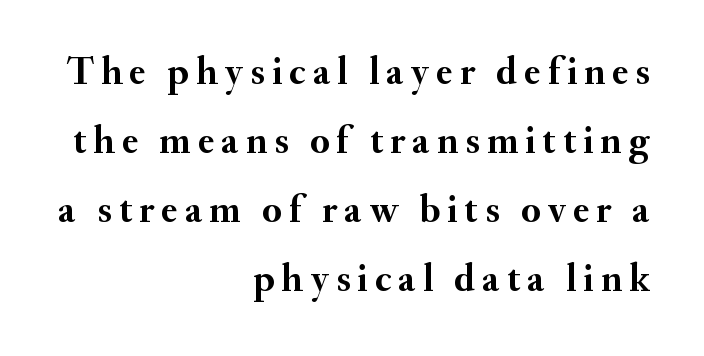
Q: Is the text bold? A: Yes.
Q: Is the text italic (slanted)? A: No, it is upright.
Q: Is the typeface a serif or a sans-serif typeface? A: Serif.
Q: Is the text underlined? A: No.
Q: How is the paragraph aligned? A: Right-aligned.
Q: Width (condensed, normal, or wide)? A: Normal.
Q: Stroke contrast? A: Medium.
Q: x-height? A: Small.
Q: Monospaced? A: No.
